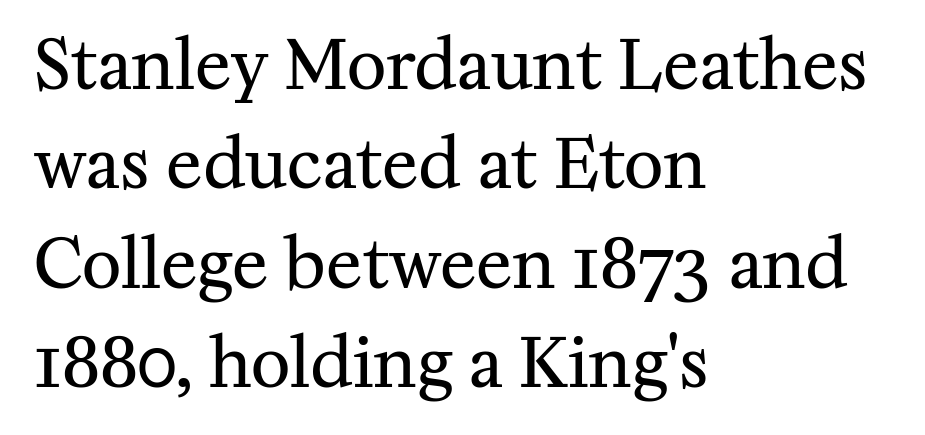
The image shows 68 px regular-weight serif type, upright; set left-aligned, normal line spacing (1.46x), normal letter spacing, not underlined; medium stroke contrast and a medium x-height.
